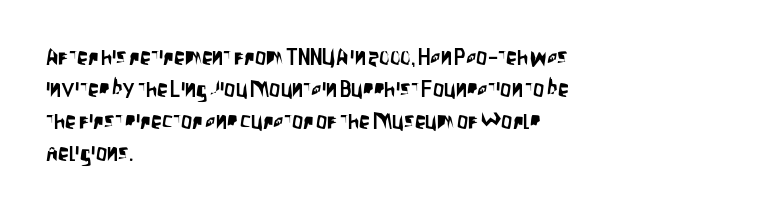
These lines were composed using upright roman letters. If you drew a ruler down the left edge, every line would touch it. In terms of leading, this rendering sits right in the middle. These lines keep a tight, regular rhythm from letter to letter. The glyphs are unaccompanied by any horizontal stroke below them.
